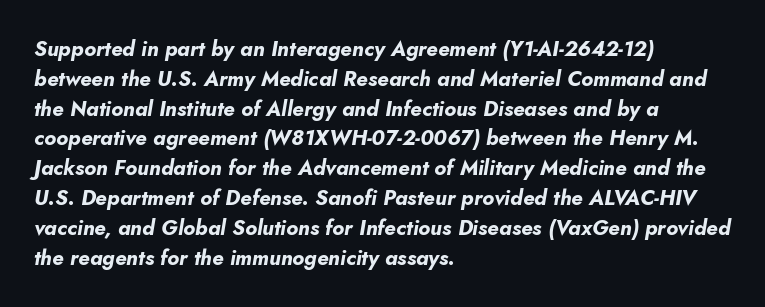
{"italic": "yes", "lean": "right", "slant_degrees": 10, "bold": "yes", "underline": "no", "align": "left", "line_spacing": "normal", "line_spacing_ratio": 1.42, "letter_spacing": "normal", "letter_spacing_em": 0.0, "glyph_px": 21}
